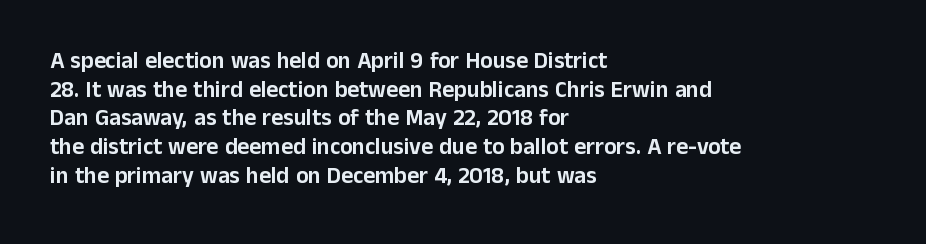
{"italic": "no", "underline": "no", "align": "left", "line_spacing": "normal", "line_spacing_ratio": 1.25, "letter_spacing": "normal", "letter_spacing_em": 0.0, "glyph_px": 23}
